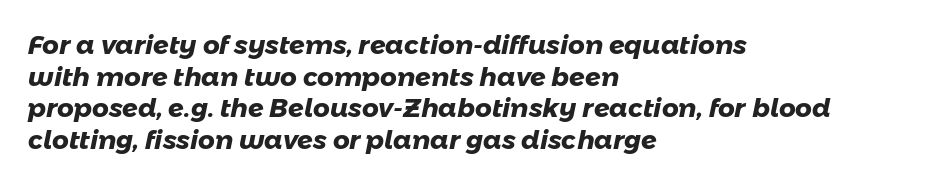
The image shows 26 px bold type; set left-aligned, line spacing 1.22x, normal letter spacing, not underlined.
